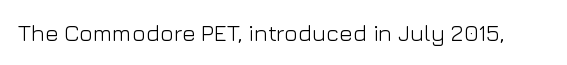
The image shows 23 px text type, upright; set normal letter spacing, not underlined.
